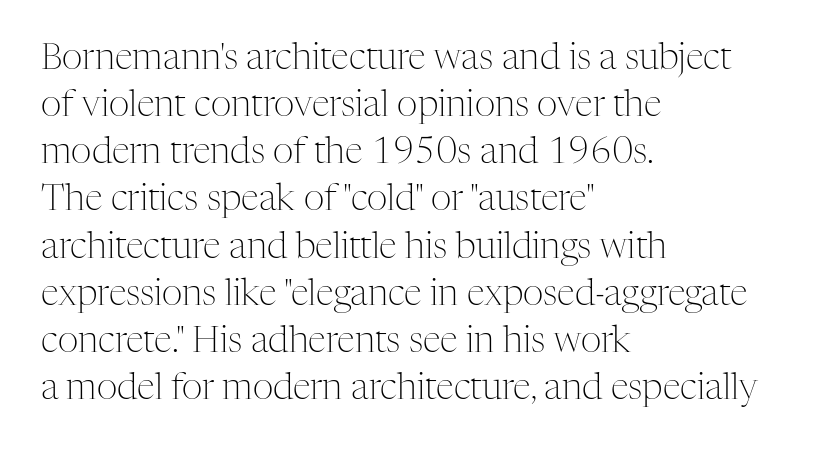
Q: Is the text bold? A: No.
Q: Is the text italic (slanted)? A: No, it is upright.
Q: Is the typeface a serif or a sans-serif typeface? A: Serif.
Q: Is the text underlined? A: No.
Q: How is the paragraph aligned? A: Left-aligned.
Q: Is the spacing between letters normal or unusually wide? A: Normal.
Q: Is the spacing between lines tight, normal or loose? A: Normal.
Q: Width (condensed, normal, or wide)? A: Normal.
Q: Stroke contrast? A: Medium.
Q: x-height? A: Medium.
Q: Monospaced? A: No.
